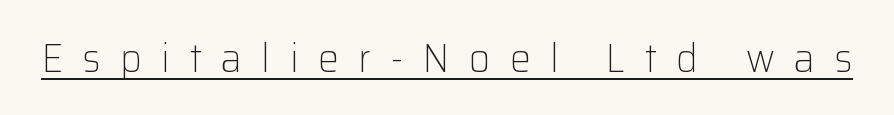
Does the lettering tilt? It doesn't — this is upright. The passage shown is typed in a proportional face where columns would drift. The font sits on the lighter half of the weight spectrum, regular included. Students, observe the line beneath the letters — that is underlining. Display-style spreading of the glyphs; the letterfit is very open.
